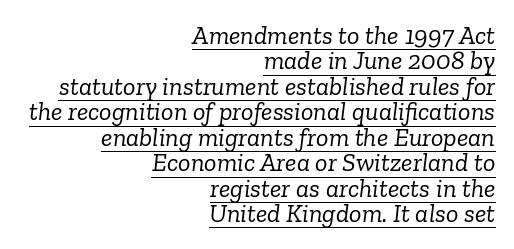
The image shows 26 px text type, italic (leaning right); set right-aligned, tight line spacing (0.98x), normal letter spacing, underlined.
